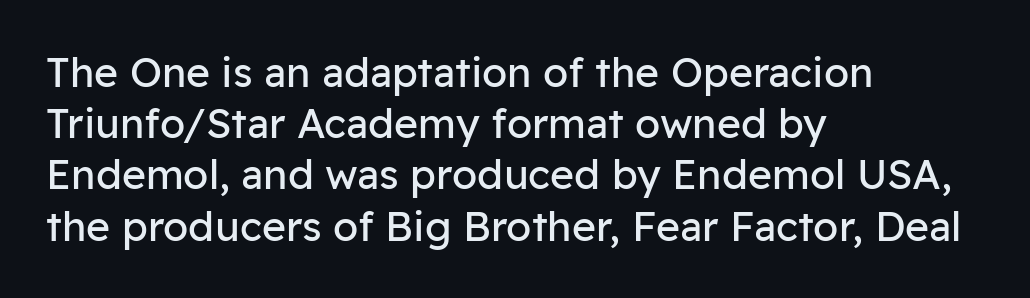
The image shows 41 px regular-weight sans-serif type, upright; set left-aligned, normal line spacing (1.25x), normal letter spacing, not underlined; low stroke contrast and a medium x-height.
